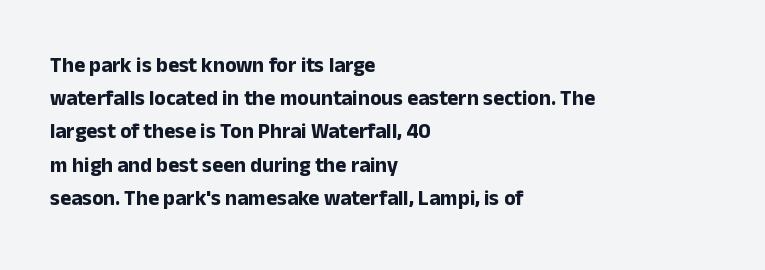
Q: Is the text bold? A: Yes.
Q: Is the text italic (slanted)? A: No, it is upright.
Q: Is the text underlined? A: No.
Q: How is the paragraph aligned? A: Left-aligned.
Q: Is the spacing between letters normal or unusually wide? A: Normal.
Q: Is the spacing between lines tight, normal or loose? A: Normal.
